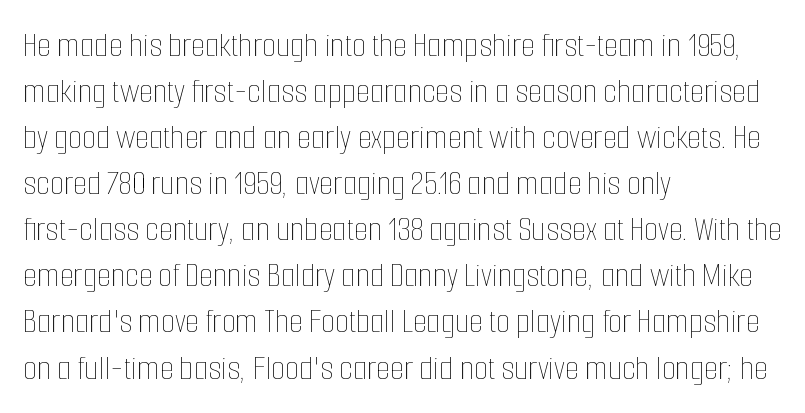
The image shows 36 px thin, condensed type, upright; set left-aligned, normal line spacing (1.28x), normal letter spacing, not underlined; low stroke contrast and a medium x-height.
